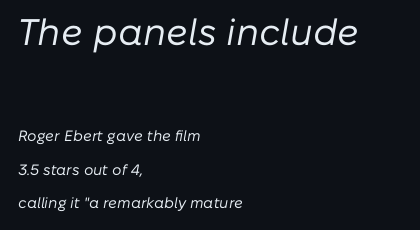
Of the two passages, the one on top uses the larger point size. Posture: slanted. This sample has the flowing, uneven cadence of proportional lettering. The typesetting does not lean heavy: it is not bold. Loosely led — the rows are spread out.
